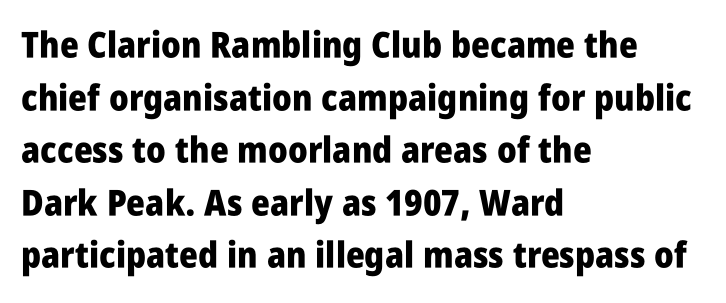
The image shows 36 px heavy, condensed sans-serif type, upright; set left-aligned, normal line spacing (1.46x), normal letter spacing, not underlined; low stroke contrast and a large x-height.
